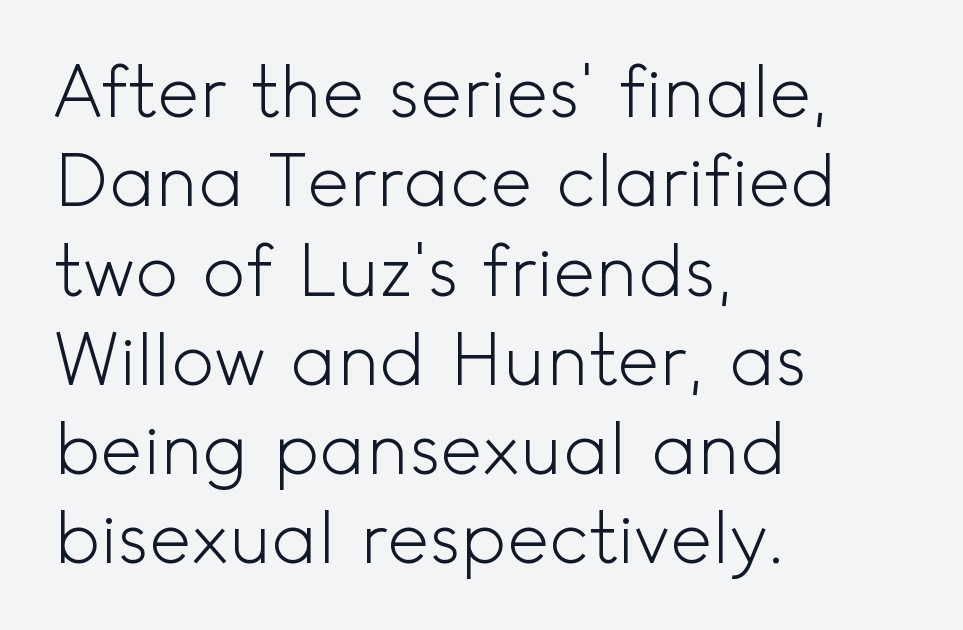
These lines stack with their left ends in a neat column. The typeface chosen for these lines omits serifs. A clean baseline with only descenders dipping below it. The face used here is proportionally spaced, like ordinary book or web type.
